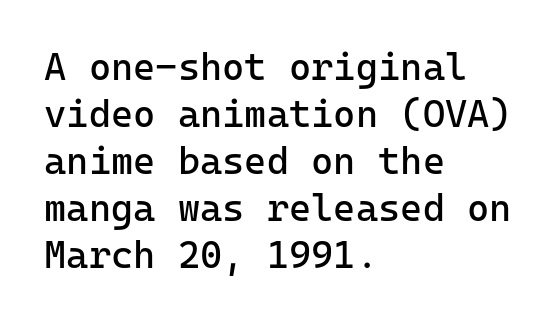
The font is comparable to plain body text, perhaps lighter. The typesetter chose a ragged-right arrangement here. Quick note: not italic, upright. Nothing unusual about the tracking: characters are spaced as the font intends.
